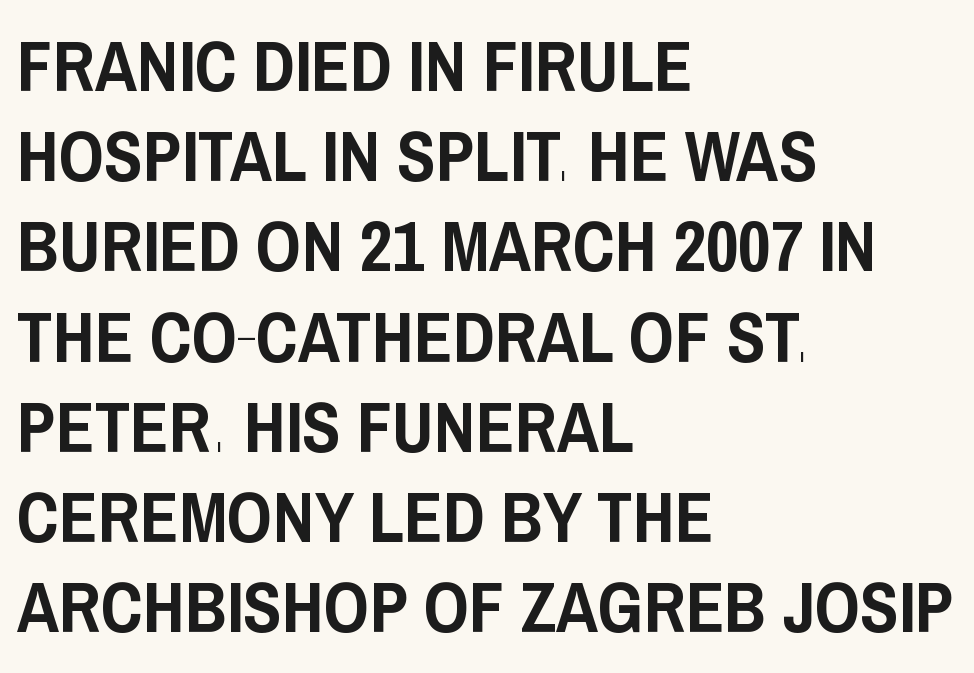
{"serif": "no", "italic": "no", "width": "condensed", "stroke_contrast": "low", "x_height": "large", "monospaced": "no", "underline": "no", "align": "left", "line_spacing": "normal", "line_spacing_ratio": 1.27, "letter_spacing": "normal", "letter_spacing_em": 0.0, "glyph_px": 71}
